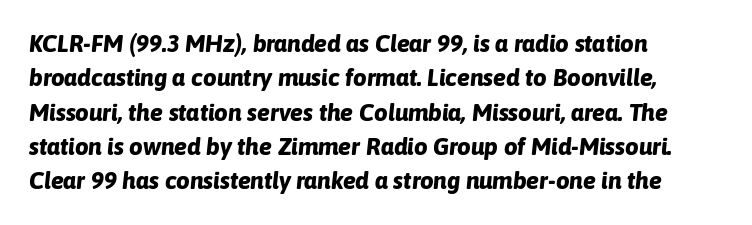
If you drew a ruler down the left edge, every line would touch it. Letter spacing: default. In terms of weight, the rendering is a true, heavy bold. Italic? Definitely — the glyphs are oblique. The line-height multiplier appears to be the usual default.
